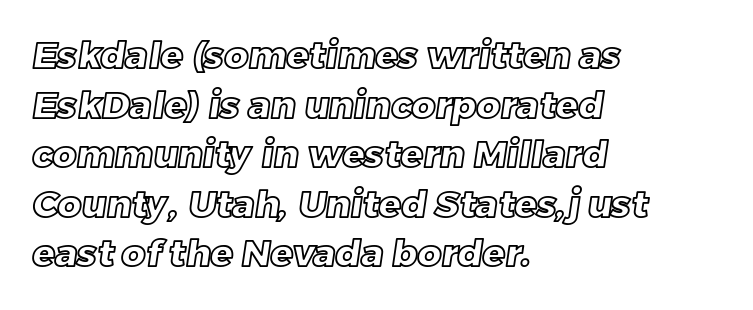
Do the characters align in a grid? No, the font is proportional. Honestly, the letter spacing is just normal — you wouldn't notice it. A clean baseline with only descenders dipping below it. Layout note: lines flush left. Notice how descenders clear the ascenders below comfortably — that's standard leading.
